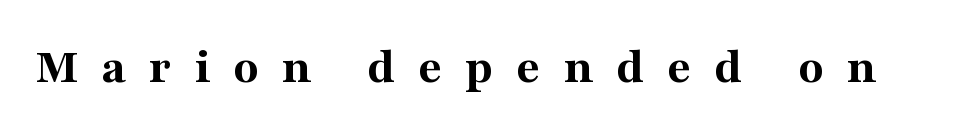
{"serif": "yes", "italic": "no", "bold": "yes", "weight": "bold", "width": "normal", "stroke_contrast": "medium", "x_height": "medium", "monospaced": "no", "underline": "no", "letter_spacing": "wide", "letter_spacing_em": 0.44, "glyph_px": 52}
